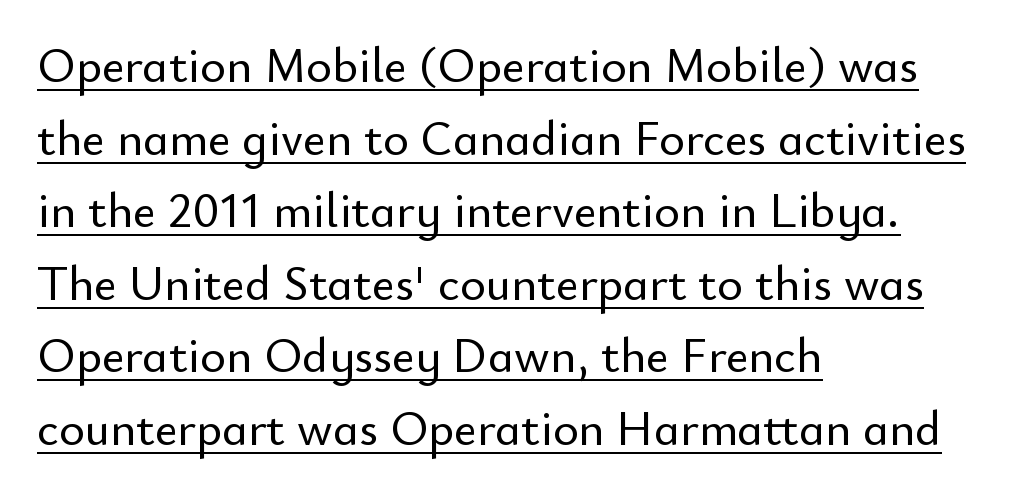
A normal amount of white space separates one row of letters from the next. Each letter keeps its own natural width here, so spacing adapts to shape. The characters display no serif detailing; their extremities are plain. No extra tracking has been applied to these lines. Caption: multi-line text, flush left, ragged right. Do the letters lean? They stand straight.
